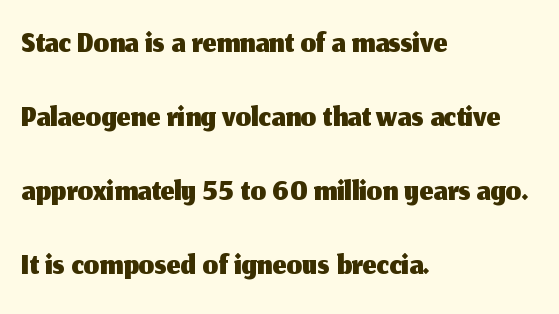
The image shows 49 px sans-serif type, upright; set left-aligned, normal line spacing (1.51x), normal letter spacing, not underlined; medium stroke contrast and a medium x-height.
